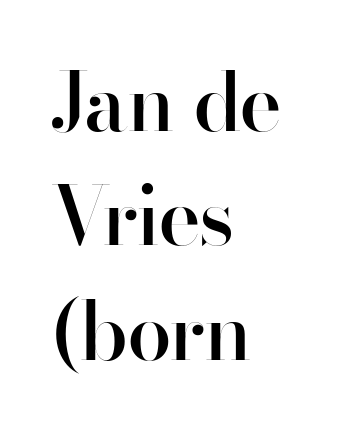
Inter-character spacing is left at the font's built-in metrics. The string is rendered with underlining switched off. I'd describe the lettering as semibold — firm but not a full bold. Notice how descenders clear the ascenders below comfortably — that's standard leading. Grotesque or geometric, the face here clearly has no serifs. Style check: upright.
